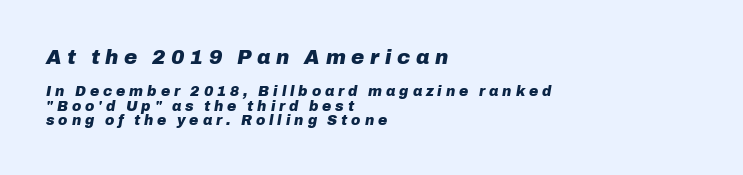
{"italic": "yes", "lean": "right", "slant_degrees": 10, "bold": "yes", "underline": "no", "align": "left", "line_spacing": "tight", "line_spacing_ratio": 1.05, "letter_spacing": "wide", "letter_spacing_em": 0.28, "larger_block": "first", "size_ratio": 1.43, "glyph_px": 20}
